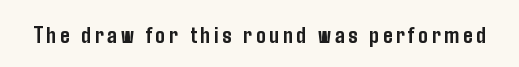
I'd describe the lettering as bold — thick and assertive. Quick note: underline off. It's the straight-up-and-down kind of type.
